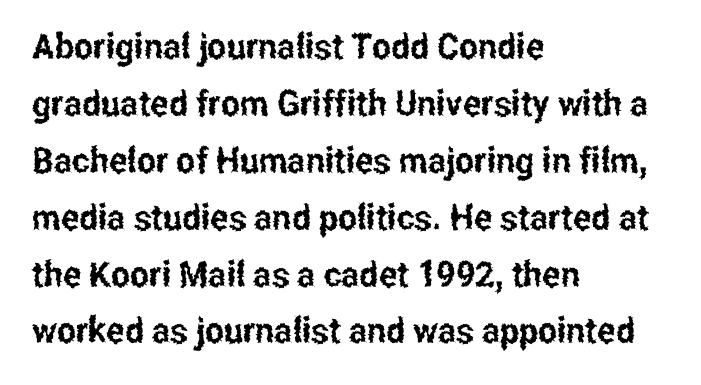
Q: Is the text italic (slanted)? A: No, it is upright.
Q: Is the typeface a serif or a sans-serif typeface? A: Sans-serif.
Q: Is the text underlined? A: No.
Q: How is the paragraph aligned? A: Left-aligned.
Q: Is the spacing between letters normal or unusually wide? A: Normal.
Q: Is the spacing between lines tight, normal or loose? A: Normal.
Q: Width (condensed, normal, or wide)? A: Condensed.
Q: Stroke contrast? A: Low.
Q: x-height? A: Medium.
Q: Monospaced? A: No.
